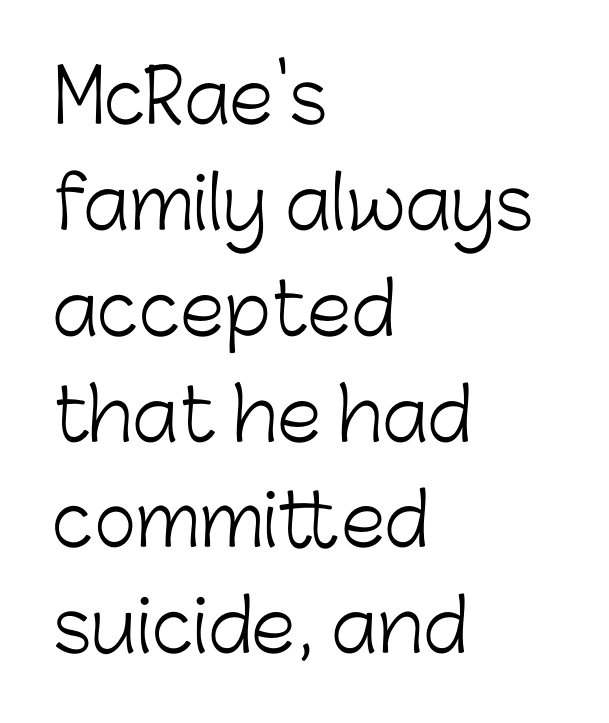
Stems and bowls with no extra thickness — not bold. Caption: multi-line text, flush left, ragged right. To sum up the face: it is a sans, with no serifs. The letters sit at their default tracking, neither squeezed nor spread. One glance says typical: line gaps are just what's usual. Underline: absent.
